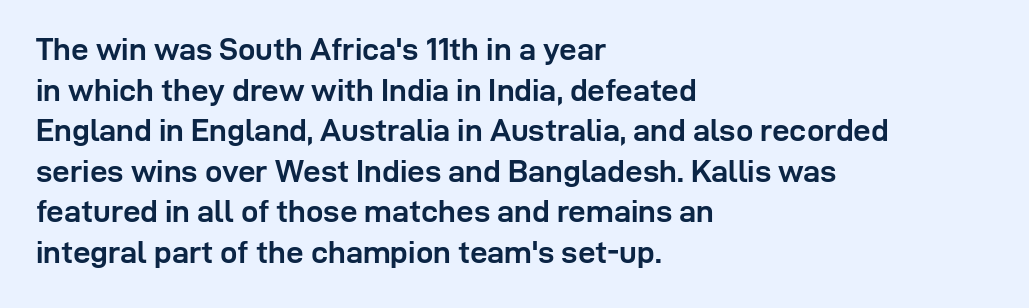
Q: Is the text bold? A: Yes.
Q: Is the text italic (slanted)? A: No, it is upright.
Q: Is the typeface a serif or a sans-serif typeface? A: Sans-serif.
Q: Is the text underlined? A: No.
Q: How is the paragraph aligned? A: Left-aligned.
Q: Is the spacing between letters normal or unusually wide? A: Normal.
Q: Is the spacing between lines tight, normal or loose? A: Normal.
Q: Width (condensed, normal, or wide)? A: Normal.
Q: Stroke contrast? A: Low.
Q: x-height? A: Medium.
Q: Monospaced? A: No.
